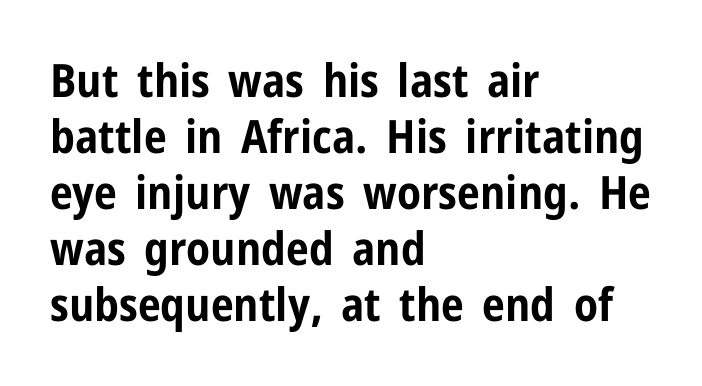
Standard letterfit; no display-style spreading of the glyphs. This rendering uses left alignment, leaving the right contour irregular. Is this a sans? Yes — the strokes have no serifs. Any mark beneath the type? The region is blank. Is this a fixed-width face? No — the glyphs have proportional, varying widths.
